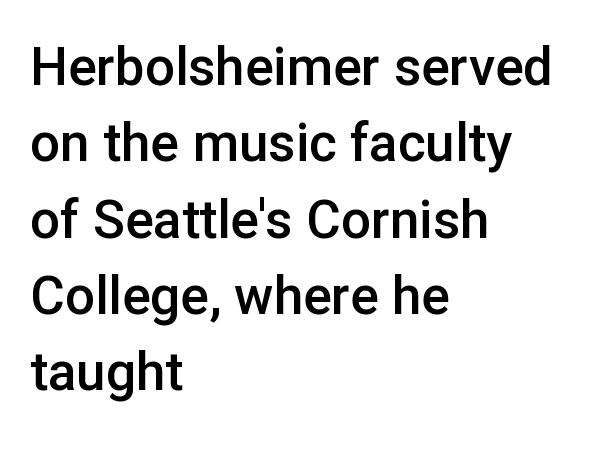
{"serif": "no", "italic": "no", "bold": "semi", "weight": "semibold", "width": "normal", "stroke_contrast": "low", "x_height": "medium", "monospaced": "no", "underline": "no", "align": "left", "line_spacing": "normal", "line_spacing_ratio": 1.44, "letter_spacing": "normal", "letter_spacing_em": 0.0, "glyph_px": 53}
